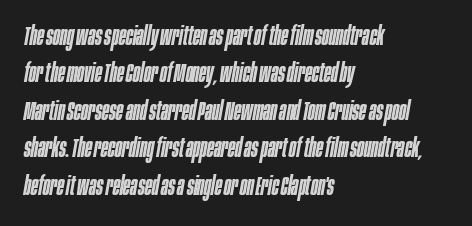
{"italic": "yes", "lean": "right", "slant_degrees": 10, "bold": "semi", "underline": "no", "align": "left", "line_spacing": "normal", "line_spacing_ratio": 1.44, "letter_spacing": "normal", "letter_spacing_em": 0.0, "glyph_px": 26}
